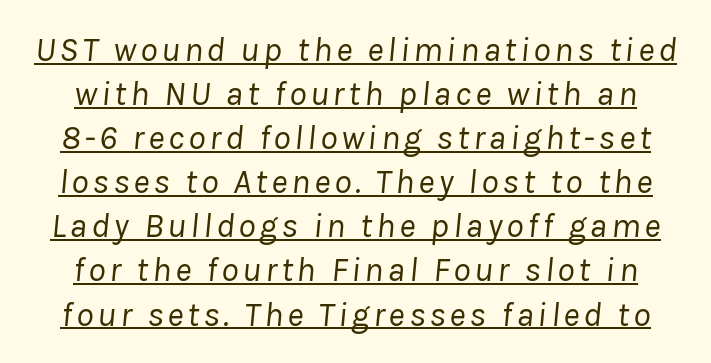
Q: Is the text bold? A: No.
Q: Is the text italic (slanted)? A: Yes, it leans right by about 8 degrees.
Q: Is the text underlined? A: Yes.
Q: Is the spacing between lines tight, normal or loose? A: Normal.
Q: Width (condensed, normal, or wide)? A: Normal.
Q: Stroke contrast? A: Low.
Q: x-height? A: Medium.
Q: Monospaced? A: No.
